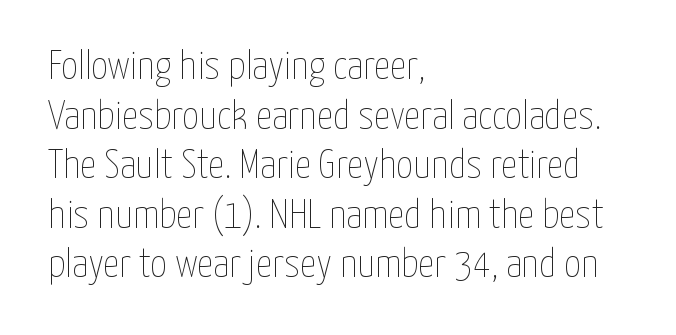
{"italic": "no", "bold": "no", "weight": "thin", "width": "condensed", "stroke_contrast": "low", "x_height": "medium", "monospaced": "no", "underline": "no", "align": "left", "line_spacing_ratio": 1.21, "letter_spacing": "normal", "letter_spacing_em": 0.0, "glyph_px": 41}
